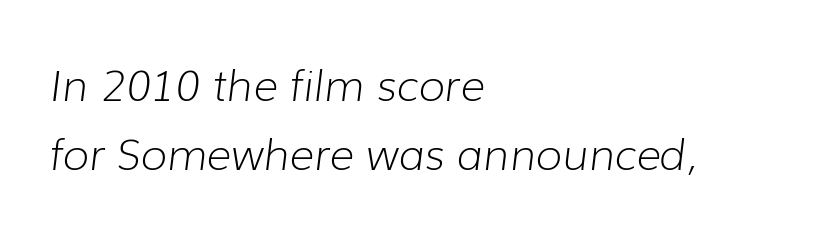
Q: Is the text bold? A: No.
Q: Is the text italic (slanted)? A: Yes, it leans right by about 7 degrees.
Q: Is the text underlined? A: No.
Q: How is the paragraph aligned? A: Left-aligned.
Q: Is the spacing between letters normal or unusually wide? A: Normal.
Q: Is the spacing between lines tight, normal or loose? A: Normal.
Q: Width (condensed, normal, or wide)? A: Normal.
Q: Stroke contrast? A: Low.
Q: x-height? A: Medium.
Q: Monospaced? A: No.
